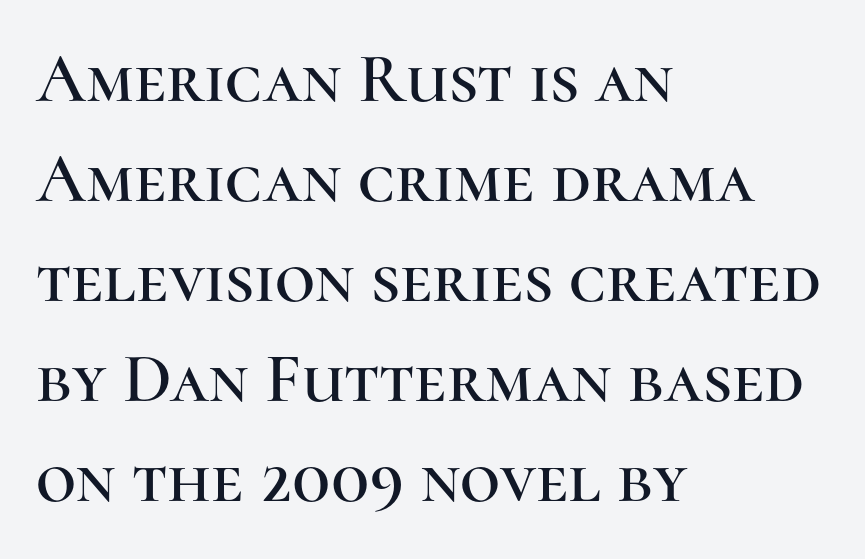
{"serif": "yes", "italic": "no", "width": "normal", "stroke_contrast": "high", "x_height": "medium", "monospaced": "no", "underline": "no", "align": "left", "line_spacing": "normal", "line_spacing_ratio": 1.43, "letter_spacing": "normal", "letter_spacing_em": 0.0, "glyph_px": 70}
